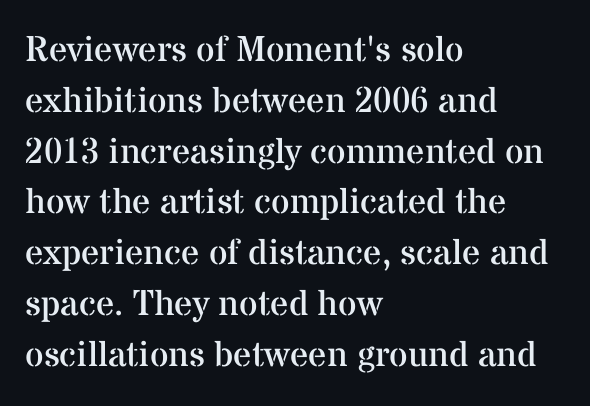
{"serif": "yes", "italic": "no", "bold": "no", "weight": "regular", "width": "normal", "stroke_contrast": "medium", "x_height": "medium", "monospaced": "no", "underline": "no", "align": "left", "line_spacing": "normal", "line_spacing_ratio": 1.41, "letter_spacing": "normal", "letter_spacing_em": 0.0, "glyph_px": 36}
